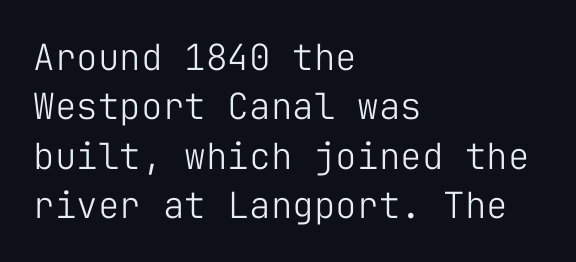
The image shows 36 px light sans-serif type, upright, monospaced; set left-aligned, normal line spacing (1.37x), normal letter spacing, not underlined; low stroke contrast and a medium x-height.
